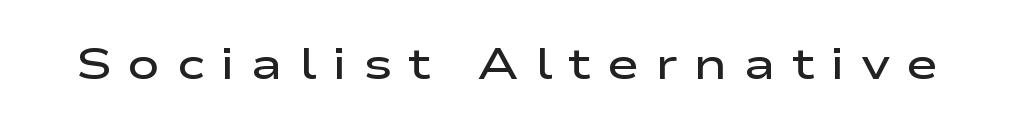
Q: Is the text bold? A: Semi-bold.
Q: Is the text italic (slanted)? A: No, it is upright.
Q: Is the typeface a serif or a sans-serif typeface? A: Sans-serif.
Q: Is the text underlined? A: No.
Q: Is the spacing between letters normal or unusually wide? A: Unusually wide.
Q: Width (condensed, normal, or wide)? A: Wide.
Q: Stroke contrast? A: Low.
Q: x-height? A: Medium.
Q: Monospaced? A: No.
